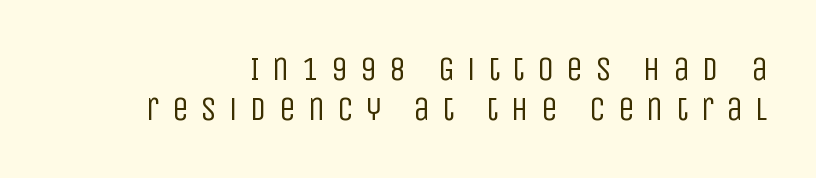
{"serif": "no", "italic": "no", "bold": "no", "weight": "regular", "width": "condensed", "stroke_contrast": "low", "x_height": "large", "monospaced": "no", "underline": "no", "line_spacing_ratio": 1.2, "letter_spacing": "wide", "letter_spacing_em": 0.37, "glyph_px": 33}
